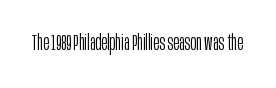
The image shows 22 px text type, upright; set normal letter spacing, not underlined.
